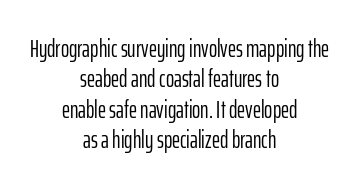
Nope, not italic — everything's standing straight. Stems and bowls with no extra thickness — not bold. The passage shown is not underscored anywhere. Compared with a flush-left layout, this one balances lines on the center instead.
